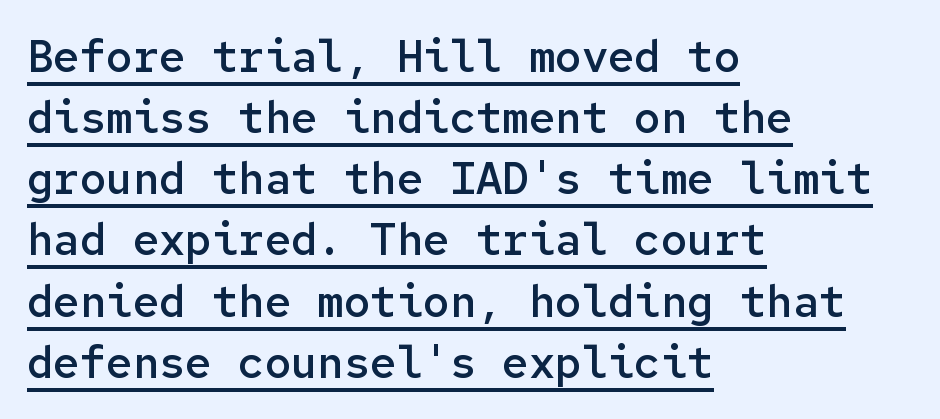
Characters remain perfectly vertical along every line. Normally led — the rows are evenly, conventionally spaced. The rendering uses a semibold face; strokes are thickened but not to full bold. The face used here is monospaced, like something from a code editor.
